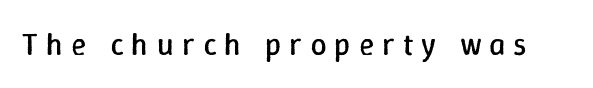
The image shows 32 px regular-weight type, upright; set unusually wide letter spacing (+0.25 em), not underlined; low stroke contrast and a medium x-height.
